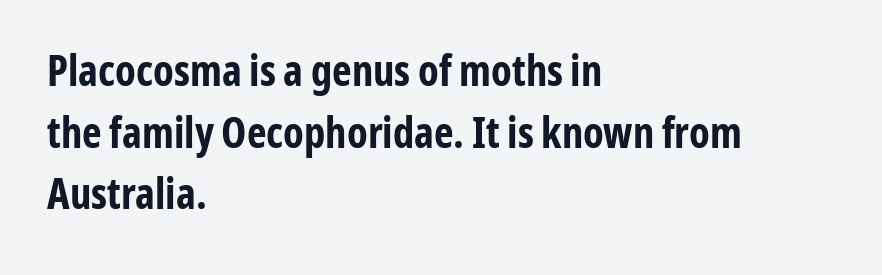
The foot of each line stays bare and open. Regular leading. The lettering holds an erect, upright posture throughout. The passage is arranged the way most books set body copy — flush left. The rendering uses natural spacing where letterforms have individual widths.
